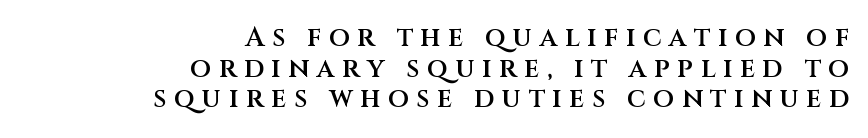
Q: Is the text bold? A: Semi-bold.
Q: Is the text italic (slanted)? A: No, it is upright.
Q: Is the text underlined? A: No.
Q: How is the paragraph aligned? A: Right-aligned.
Q: Is the spacing between letters normal or unusually wide? A: Unusually wide.
Q: Is the spacing between lines tight, normal or loose? A: Tight.
